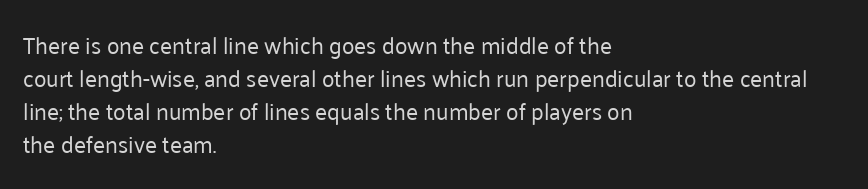
{"italic": "no", "bold": "no", "underline": "no", "align": "left", "line_spacing": "normal", "line_spacing_ratio": 1.44, "letter_spacing": "normal", "letter_spacing_em": 0.0, "glyph_px": 23}
